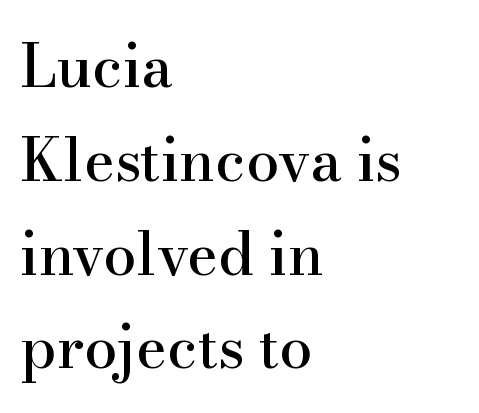
Q: Is the text italic (slanted)? A: No, it is upright.
Q: Is the typeface a serif or a sans-serif typeface? A: Serif.
Q: Is the text underlined? A: No.
Q: How is the paragraph aligned? A: Left-aligned.
Q: Is the spacing between letters normal or unusually wide? A: Normal.
Q: Is the spacing between lines tight, normal or loose? A: Normal.
Q: Width (condensed, normal, or wide)? A: Normal.
Q: Stroke contrast? A: High.
Q: x-height? A: Small.
Q: Monospaced? A: No.
